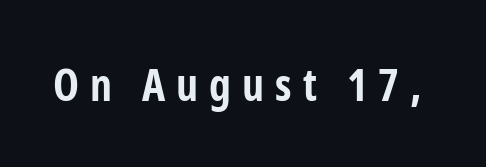
{"serif": "no", "italic": "no", "bold": "yes", "weight": "bold", "width": "condensed", "stroke_contrast": "low", "x_height": "medium", "monospaced": "no", "underline": "no", "letter_spacing": "wide", "letter_spacing_em": 0.25, "glyph_px": 44}
